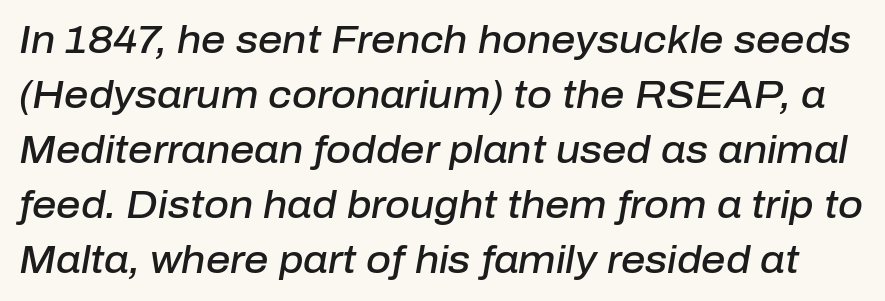
Rows of type keep a routine distance in the vertical direction. Compared with ordinary roman type, these characters are visibly tilted. Words float on clear page, feet unadorned. Is the letter spacing exaggerated? No — it looks like the ordinary default.
